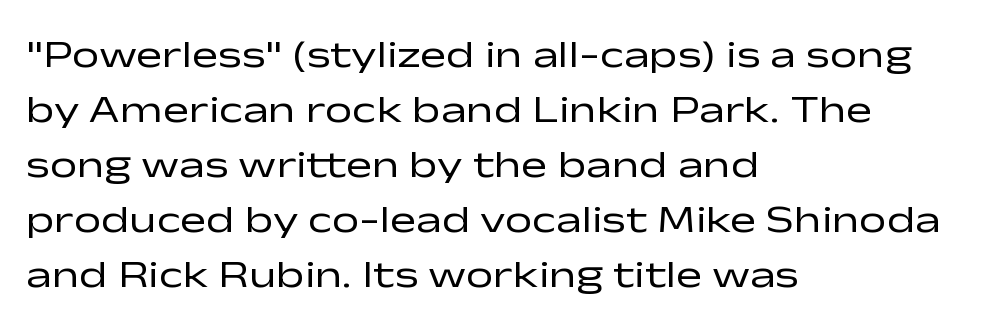
Q: Is the text bold? A: No.
Q: Is the text italic (slanted)? A: No, it is upright.
Q: Is the typeface a serif or a sans-serif typeface? A: Sans-serif.
Q: Is the text underlined? A: No.
Q: How is the paragraph aligned? A: Left-aligned.
Q: Is the spacing between letters normal or unusually wide? A: Normal.
Q: Is the spacing between lines tight, normal or loose? A: Normal.
Q: Width (condensed, normal, or wide)? A: Wide.
Q: Stroke contrast? A: Low.
Q: x-height? A: Medium.
Q: Monospaced? A: No.
